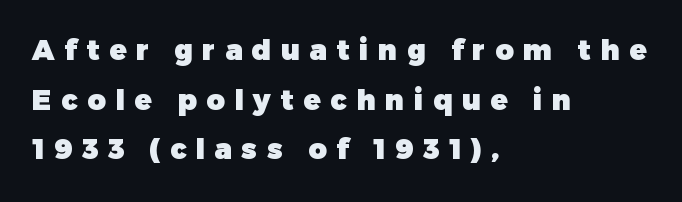
Honestly, there is no underline to notice here at all. In terms of letterspacing, this is a distinctly airy, spread setting. You can tell it's not italic because the verticals are truly vertical. Serifs: no, the terminals of the letterforms are clean. Leftover space on each line is placed entirely after the last word.
